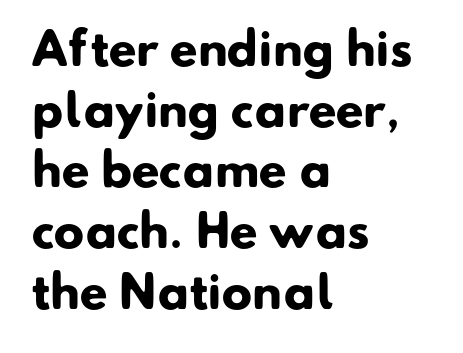
The lines in this sample share a left origin and differ only in where they stop. Varying glyph widths throughout — classic text-font behaviour. Horizontal bands of white between lines are of average thickness. The rendering uses a bold face; every stroke is thick and dark. This is sans-serif lettering, the kind often seen on screens and signage. What stands out about the letter spacing? Nothing — it is the standard amount.
